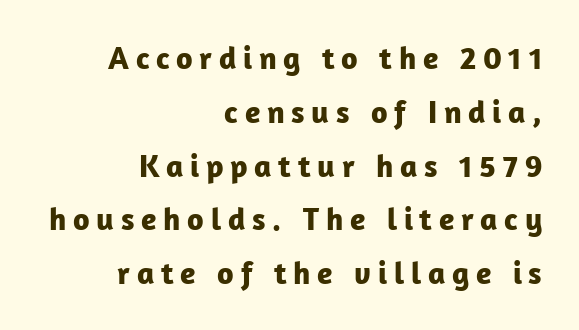
The image shows 32 px bold sans-serif type, upright; set right-aligned, normal line spacing (1.68x), unusually wide letter spacing (+0.21 em), not underlined; low stroke contrast and a medium x-height.
